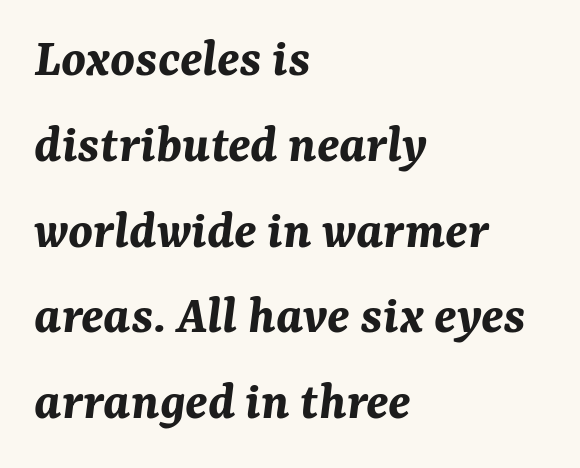
The image shows 55 px bold type, italic (leaning right); set left-aligned, normal line spacing (1.56x), normal letter spacing, not underlined; medium stroke contrast and a medium x-height.
